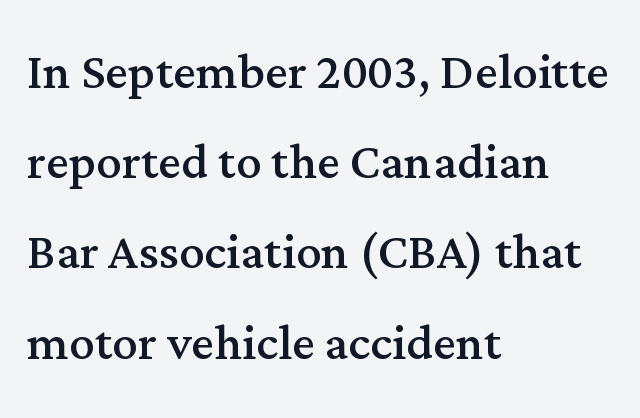
The image shows 64 px regular-weight serif type, upright; set left-aligned, normal line spacing (1.41x), normal letter spacing, not underlined; medium stroke contrast and a medium x-height.
